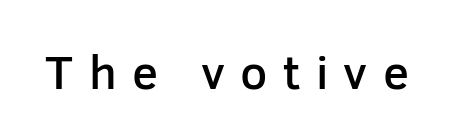
{"serif": "no", "italic": "no", "bold": "semi", "weight": "semibold", "width": "normal", "stroke_contrast": "low", "x_height": "medium", "monospaced": "no", "underline": "no", "letter_spacing": "wide", "letter_spacing_em": 0.32, "glyph_px": 48}
